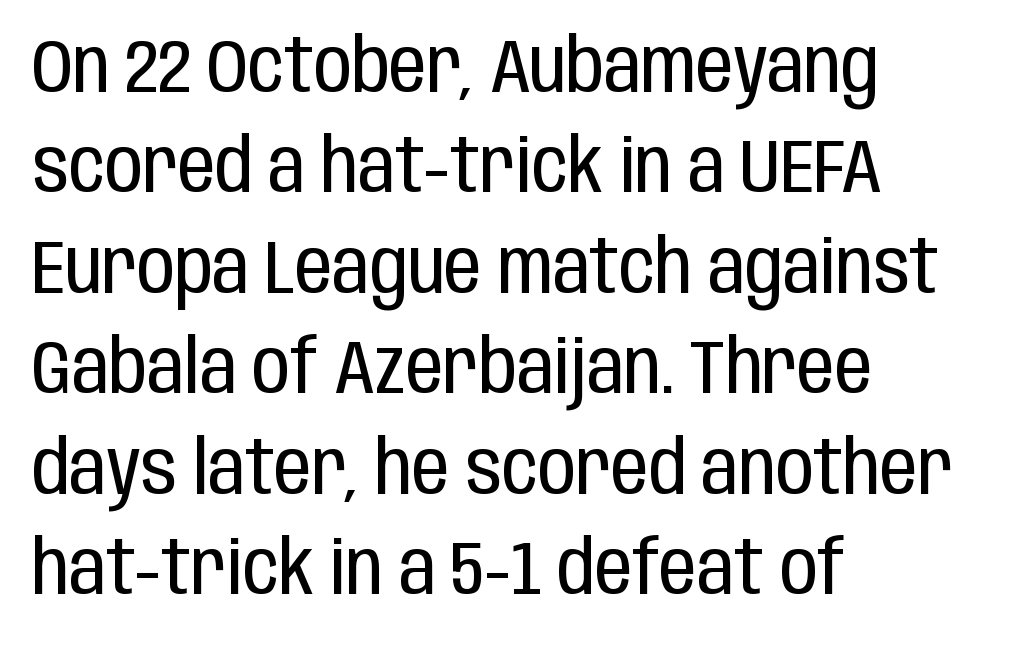
The rendering uses a moderate line-height, typical for paragraphs. Tall strokes in this sample are plumb rather than angled. A light-to-regular cut is what we see here. Spacing between characters is what you'd get straight out of the box. Rule under the text: the space is simply empty.
